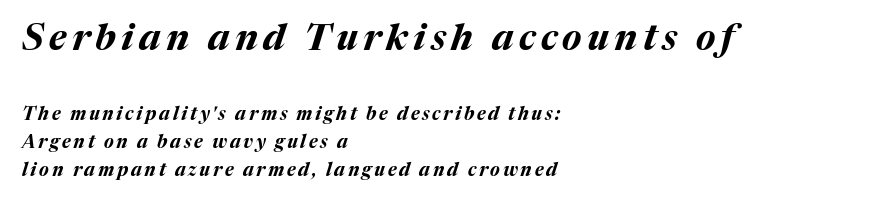
Reading down the block, your eye returns to a fixed left position each line. The glyphs look as if they've been sheared to an angle. Clear beneath every line of the passage. Here the first block reads like a headline and the second like body copy. The rendering uses natural spacing where letterforms have individual widths. Does the weight exceed regular? Yes, all the way to bold.
